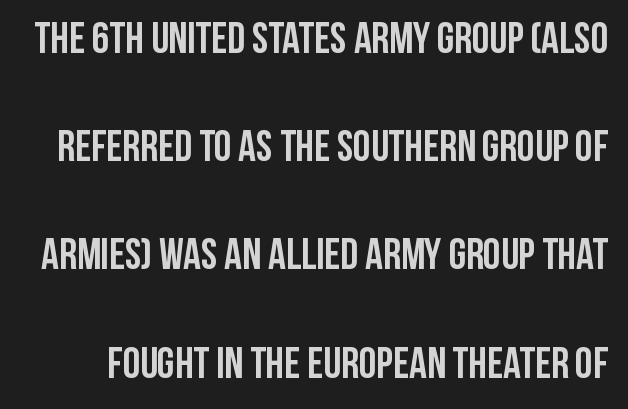
Observe the absence of serifs on each vertical stroke in this sample. The block of text is sparse from top to bottom, with ample space between rows. The rendering uses natural spacing where letterforms have individual widths. Standard letterfit; no display-style spreading of the glyphs.
